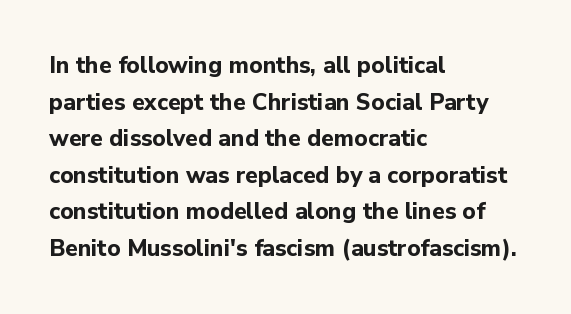
{"italic": "no", "bold": "yes", "underline": "no", "align": "left", "line_spacing": "normal", "line_spacing_ratio": 1.59, "letter_spacing": "normal", "letter_spacing_em": 0.0, "glyph_px": 23}
